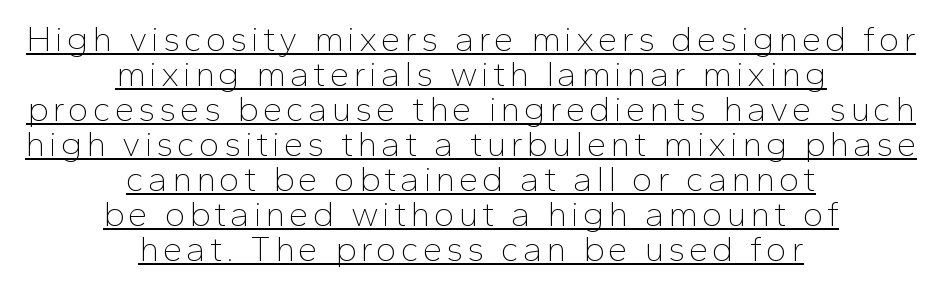
Q: Is the text bold? A: No.
Q: Is the text italic (slanted)? A: No, it is upright.
Q: Is the typeface a serif or a sans-serif typeface? A: Sans-serif.
Q: Is the text underlined? A: Yes.
Q: How is the paragraph aligned? A: Centered.
Q: Is the spacing between lines tight, normal or loose? A: Tight.
Q: Width (condensed, normal, or wide)? A: Normal.
Q: Stroke contrast? A: Low.
Q: x-height? A: Medium.
Q: Monospaced? A: No.
